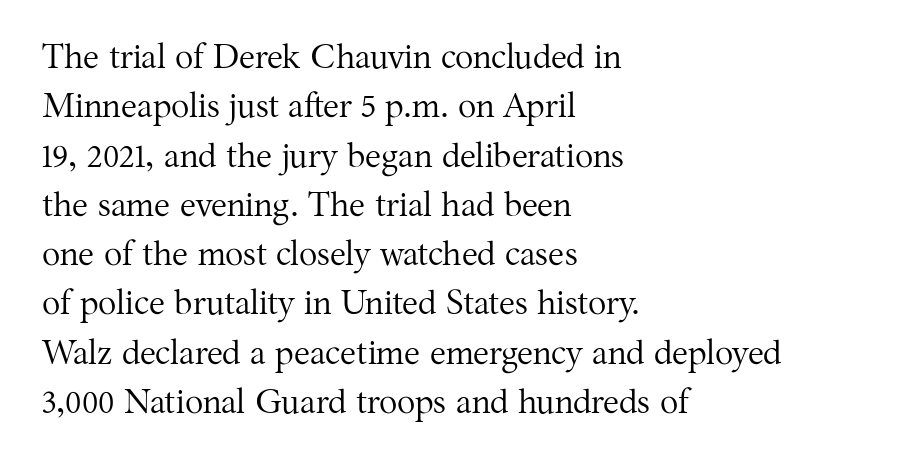
Proportional: the letters do not fall into vertical columns. In terms of letterform style, serifs are clearly present. Unlike italic type, these characters show no tilt at all. Interline gaps are of average width in this sample. The letterforms sit shoulder to shoulder at normal distance. The typesetting does not lean heavy: it is not bold.
